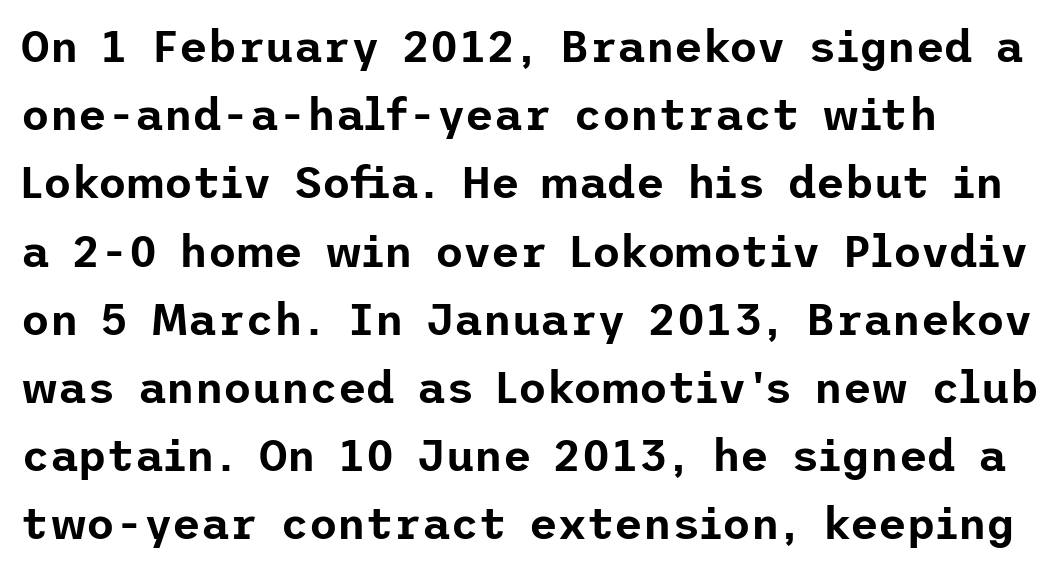
Look at the tracking — it's just the regular setting, nothing added. Alignment: flush left. What's the leading like? Ordinary, nothing unusual. The passage shown is typeset with a sans-serif family.
